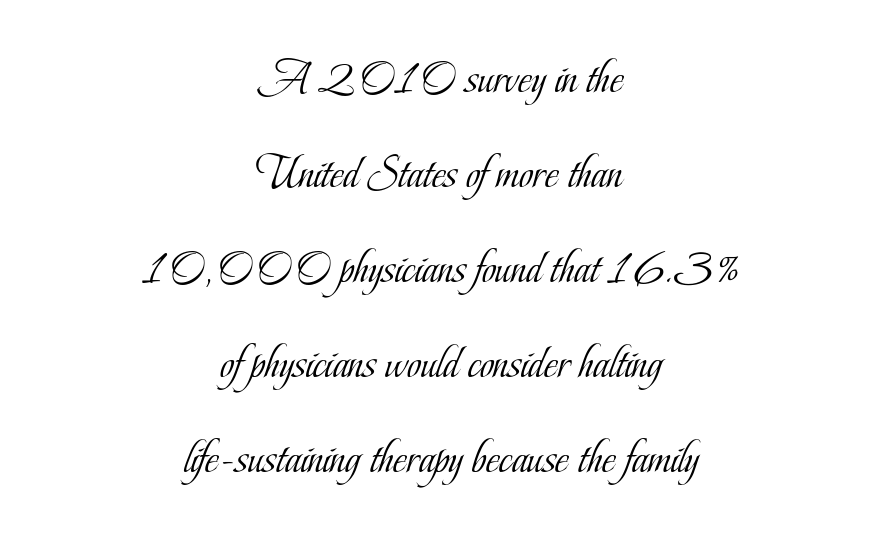
{"serif": "yes", "bold": "no", "weight": "light", "width": "condensed", "stroke_contrast": "low", "x_height": "small", "monospaced": "no", "underline": "no", "align": "center", "line_spacing": "loose", "line_spacing_ratio": 1.98, "letter_spacing": "normal", "letter_spacing_em": 0.0, "glyph_px": 48}
